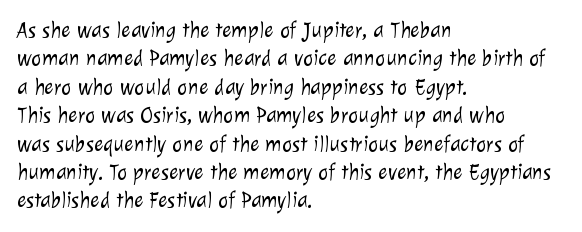
The image shows 22 px text type; set left-aligned, normal line spacing (1.29x), normal letter spacing, not underlined.
